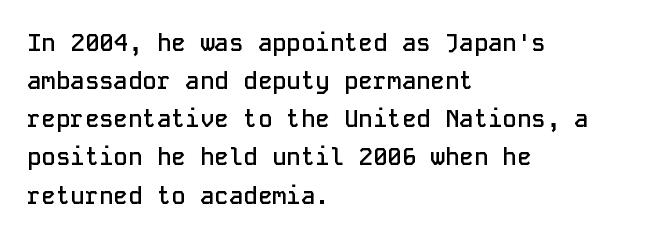
Q: Is the text bold? A: Semi-bold.
Q: Is the text italic (slanted)? A: No, it is upright.
Q: Is the text underlined? A: No.
Q: How is the paragraph aligned? A: Left-aligned.
Q: Is the spacing between letters normal or unusually wide? A: Normal.
Q: Is the spacing between lines tight, normal or loose? A: Normal.
